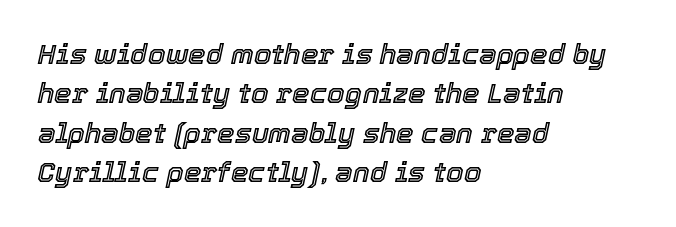
The face used here is proportionally spaced, like ordinary book or web type. The specimen reads as italic at a glance. Descender tails drop into unmarked territory. Caption: standard tracking, unaltered.
